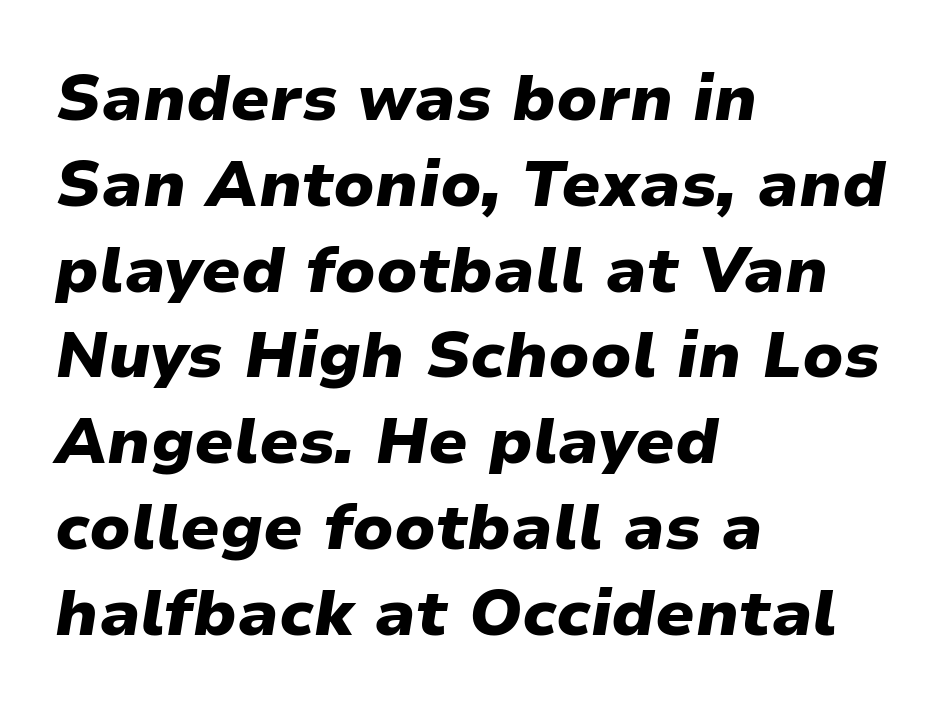
Plenty of ink on the page — the face is bold. Characters are canted at an angle relative to the baseline's perpendicular. Words appear dense and cohesive because spacing is normal. Here the designer chose a conventional face with non-uniform glyph widths. A typesetter would call this leading conventional body-copy spacing. The rag falls on the right side of this text block.
